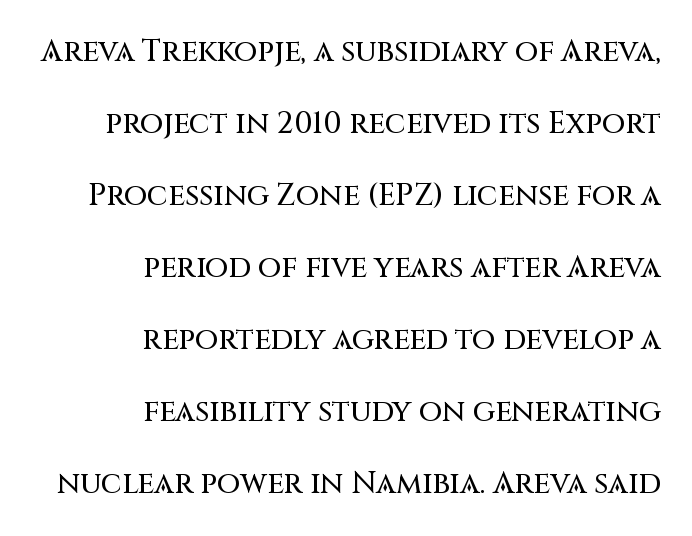
The foot of each line stays bare and open. Line endings align vertically; line beginnings do not. Inter-character spacing is left at the font's built-in metrics. Loosely led — the rows are spread out. A typesetter would call this proportional, since set widths differ per character. Font category for this specimen: sans-serif.
